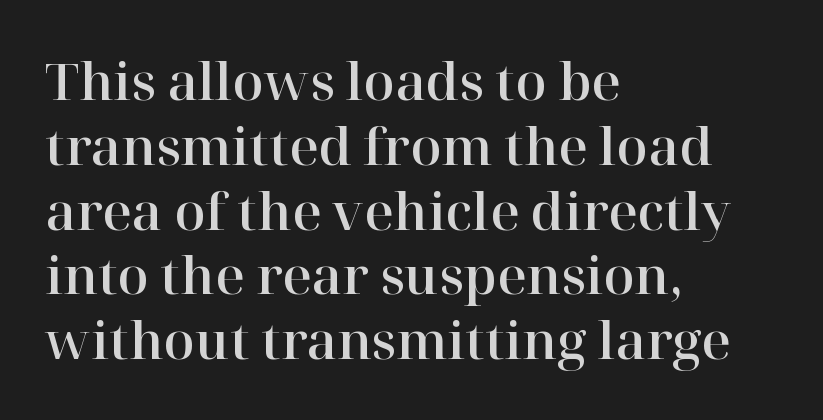
{"serif": "yes", "italic": "no", "width": "normal", "stroke_contrast": "high", "x_height": "medium", "monospaced": "no", "underline": "no", "align": "left", "line_spacing": "normal", "line_spacing_ratio": 1.27, "letter_spacing": "normal", "letter_spacing_em": 0.0, "glyph_px": 51}
